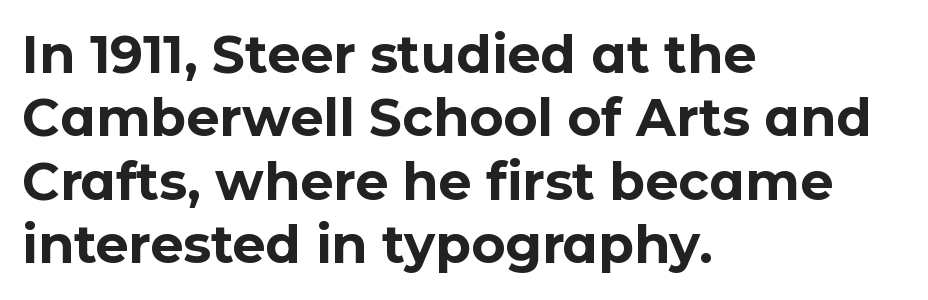
Note the varied advance widths — an 'i' is clearly narrower than an 'm'. Is the letter spacing exaggerated? No — it looks like the ordinary default. Emphasis by weight is at full strength: bold. Visually the block forms a straight wall on the left and a jagged coastline on the right. These lines are composed in type without serifs.
